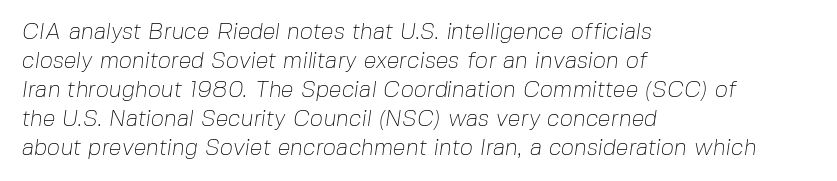
{"bold": "no", "underline": "no", "align": "left", "line_spacing": "normal", "line_spacing_ratio": 1.26, "letter_spacing": "normal", "letter_spacing_em": 0.0, "glyph_px": 23}
